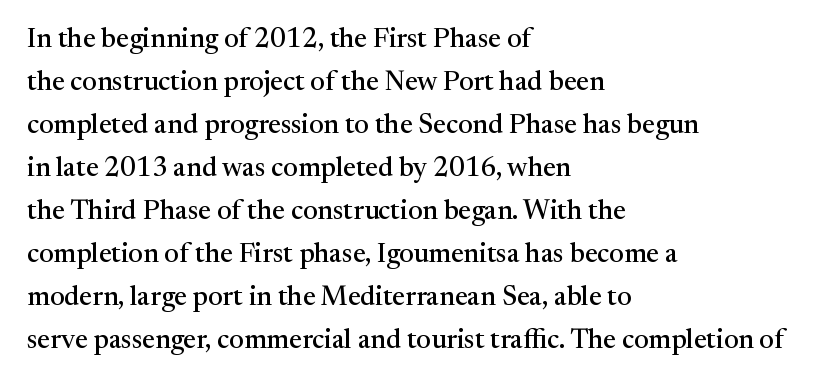
Notice how descenders clear the ascenders below comfortably — that's standard leading. Rendered with straight, roman letterforms. These lines keep a tight, regular rhythm from letter to letter. Only glyphs here, with clear space below each row. Line beginnings align vertically; line endings do not.
